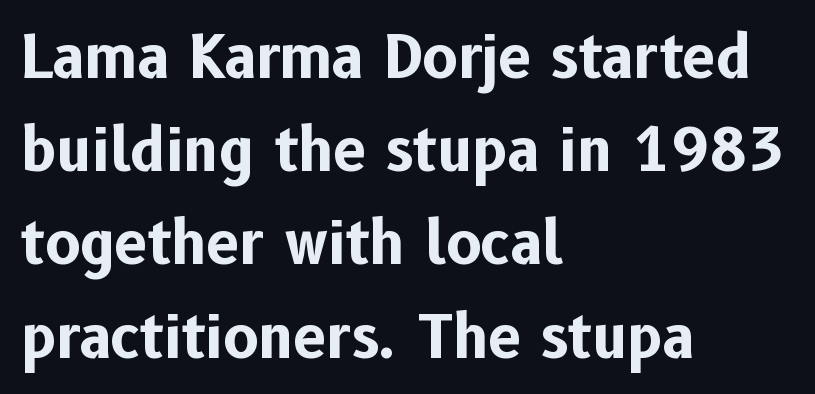
The image shows 59 px bold sans-serif type, upright; set left-aligned, normal line spacing (1.58x), normal letter spacing, not underlined; low stroke contrast and a medium x-height.
